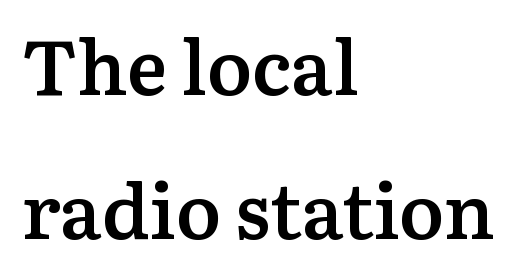
Q: Is the text bold? A: Semi-bold.
Q: Is the text italic (slanted)? A: No, it is upright.
Q: Is the typeface a serif or a sans-serif typeface? A: Serif.
Q: Is the text underlined? A: No.
Q: How is the paragraph aligned? A: Left-aligned.
Q: Is the spacing between letters normal or unusually wide? A: Normal.
Q: Width (condensed, normal, or wide)? A: Normal.
Q: Stroke contrast? A: Medium.
Q: x-height? A: Medium.
Q: Monospaced? A: No.
